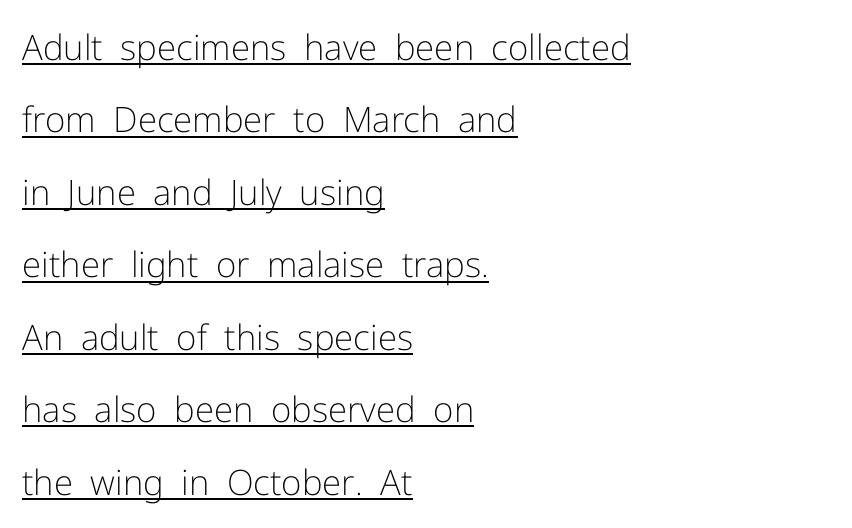
The designer went with a sans here, leaving each stem footless. Looks like someone drew a line under every word here. Is the letter spacing exaggerated? No — it looks like the ordinary default. Ascenders rise straight up at ninety degrees. Notice how the passage keeps a crisp vertical edge on the left only.
